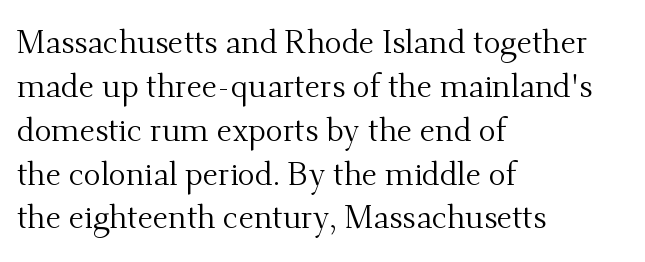
Q: Is the text bold? A: No.
Q: Is the text italic (slanted)? A: No, it is upright.
Q: Is the typeface a serif or a sans-serif typeface? A: Serif.
Q: Is the text underlined? A: No.
Q: How is the paragraph aligned? A: Left-aligned.
Q: Is the spacing between letters normal or unusually wide? A: Normal.
Q: Is the spacing between lines tight, normal or loose? A: Normal.
Q: Width (condensed, normal, or wide)? A: Normal.
Q: Stroke contrast? A: Medium.
Q: x-height? A: Small.
Q: Monospaced? A: No.
